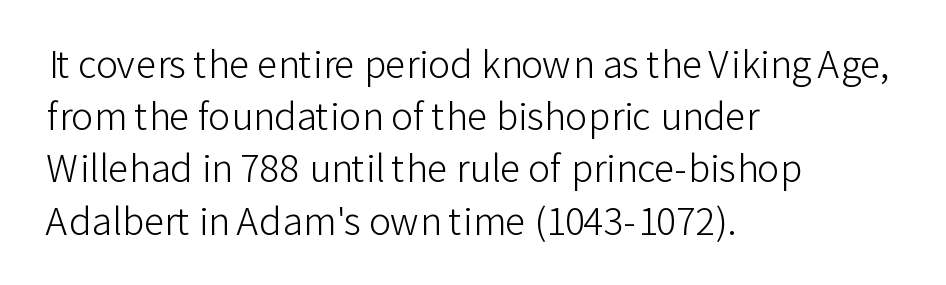
Q: Is the text bold? A: No.
Q: Is the text italic (slanted)? A: No, it is upright.
Q: Is the typeface a serif or a sans-serif typeface? A: Sans-serif.
Q: Is the text underlined? A: No.
Q: How is the paragraph aligned? A: Left-aligned.
Q: Is the spacing between letters normal or unusually wide? A: Normal.
Q: Is the spacing between lines tight, normal or loose? A: Normal.
Q: Width (condensed, normal, or wide)? A: Normal.
Q: Stroke contrast? A: Low.
Q: x-height? A: Medium.
Q: Monospaced? A: No.
